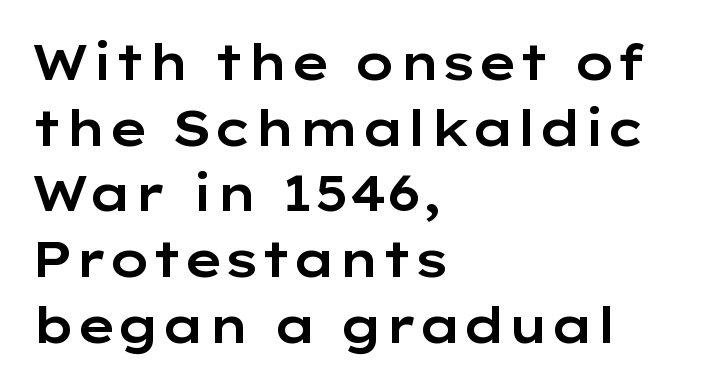
{"serif": "no", "italic": "no", "width": "wide", "stroke_contrast": "low", "x_height": "medium", "monospaced": "no", "underline": "no", "align": "left", "line_spacing": "normal", "line_spacing_ratio": 1.34, "letter_spacing": "normal", "letter_spacing_em": 0.0, "glyph_px": 49}
